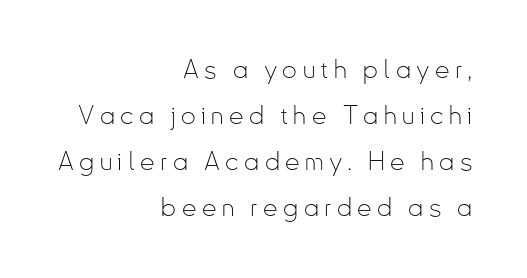
A bare baseline throughout the passage. Rendered with straight, roman letterforms. Compared with a flush-left layout, this one pins lines to the opposite, right side. On a weight scale, this lands at 450 or below. The line texture is sparse and dotted thanks to wide tracking.
